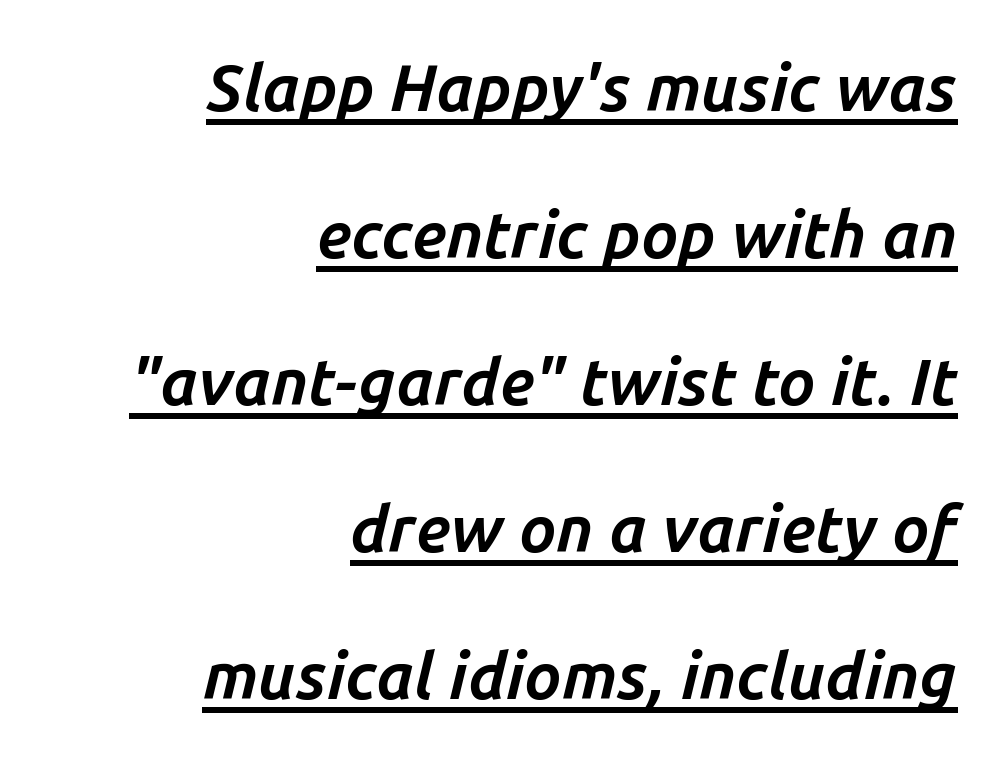
The whole block is typeset with a tilt. The passage shown has conventional tracking throughout. Heft: maximum for text — a bold. The rendering uses a large line-height, opening up the rows. In CSS terms this would be text-align: right.
